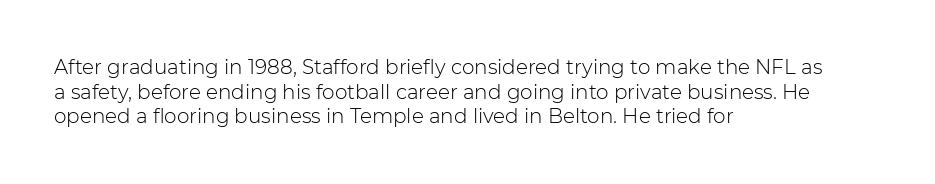
{"italic": "no", "bold": "no", "underline": "no", "align": "left", "line_spacing_ratio": 1.23, "letter_spacing": "normal", "letter_spacing_em": 0.0, "glyph_px": 20}
